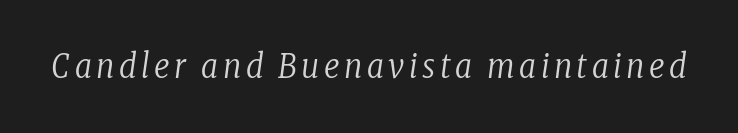
{"serif": "yes", "italic": "yes", "lean": "right", "slant_degrees": 8, "bold": "no", "weight": "regular", "width": "condensed", "stroke_contrast": "low", "x_height": "medium", "monospaced": "no", "underline": "no", "glyph_px": 33}
